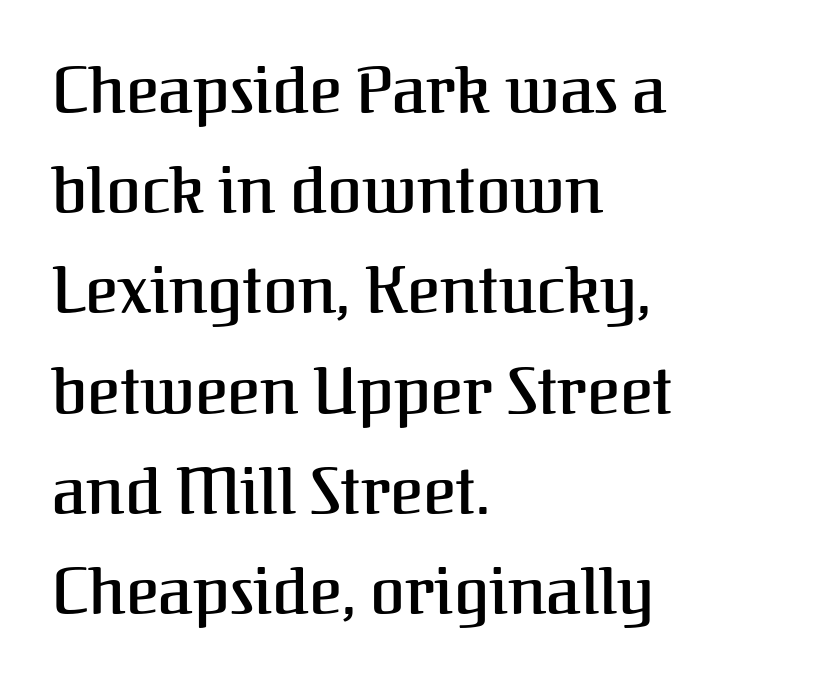
Regarding serifs, this sample has them. This is the regular roman posture of the typeface. If you measured baseline to baseline, you'd find a middling distance. There is no visible air inserted between adjacent glyphs.
